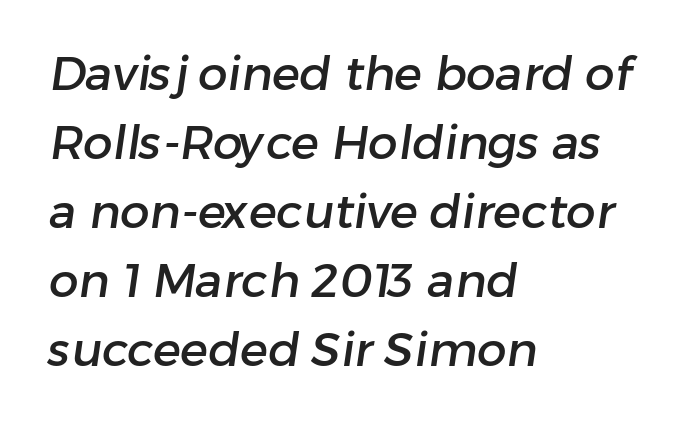
A typesetter would call this proportional, since set widths differ per character. Typographically, this falls in the sans-serif category. Line spacing here is normal. Anything drawn beneath the words? Only blank space.
